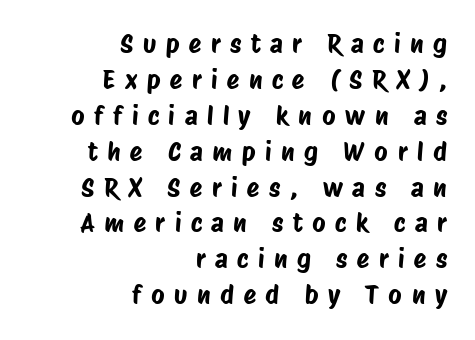
Check under the words: just untouched page. Notice how descenders clear the ascenders below comfortably — that's standard leading. Someone cranked the tracking dial way up on this one. Horizontally, the lines are justified to the trailing edge only.
